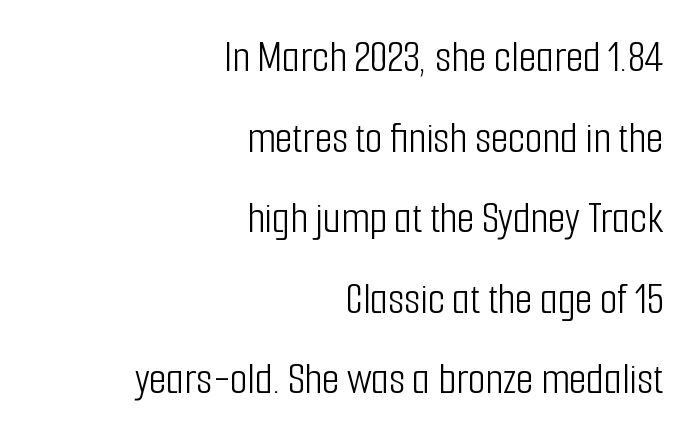
The image shows 45 px light, condensed sans-serif type, upright; set right-aligned, line spacing 1.79x, normal letter spacing, not underlined; low stroke contrast and a medium x-height.
